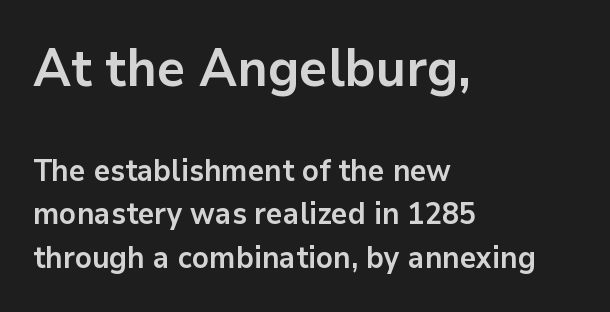
The image shows 52 px bold sans-serif type, upright; set left-aligned, normal line spacing (1.45x), normal letter spacing, not underlined; the first (top) block is 1.73x larger; low stroke contrast and a medium x-height.
